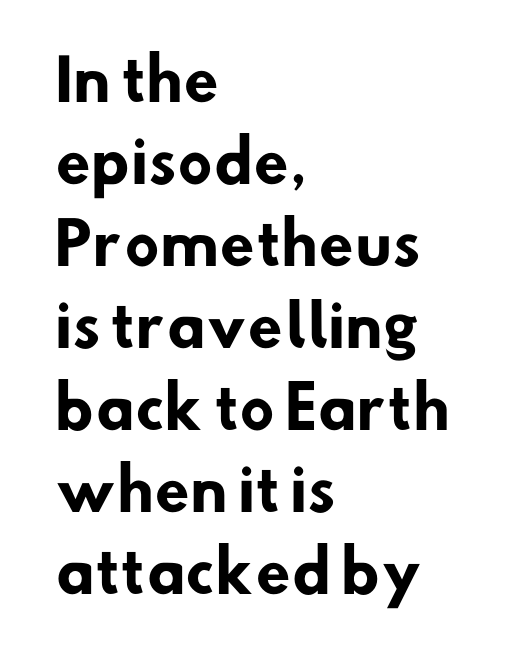
Q: Is the text bold? A: Yes.
Q: Is the typeface a serif or a sans-serif typeface? A: Sans-serif.
Q: Is the text underlined? A: No.
Q: How is the paragraph aligned? A: Left-aligned.
Q: Is the spacing between letters normal or unusually wide? A: Normal.
Q: Is the spacing between lines tight, normal or loose? A: Normal.
Q: Width (condensed, normal, or wide)? A: Normal.
Q: Stroke contrast? A: Low.
Q: x-height? A: Small.
Q: Monospaced? A: No.
